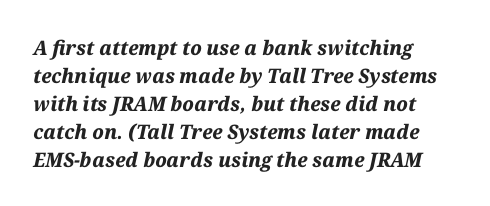
The image shows 20 px bold type, italic (leaning right); set left-aligned, normal line spacing (1.4x), normal letter spacing, not underlined.
